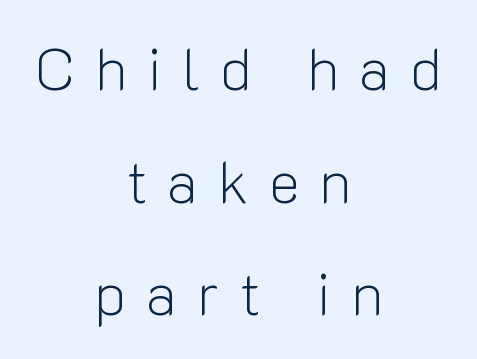
{"serif": "no", "italic": "no", "bold": "no", "weight": "light", "width": "normal", "stroke_contrast": "low", "x_height": "medium", "monospaced": "no", "underline": "no", "align": "center", "line_spacing": "loose", "line_spacing_ratio": 1.91, "letter_spacing": "wide", "letter_spacing_em": 0.34, "glyph_px": 59}
